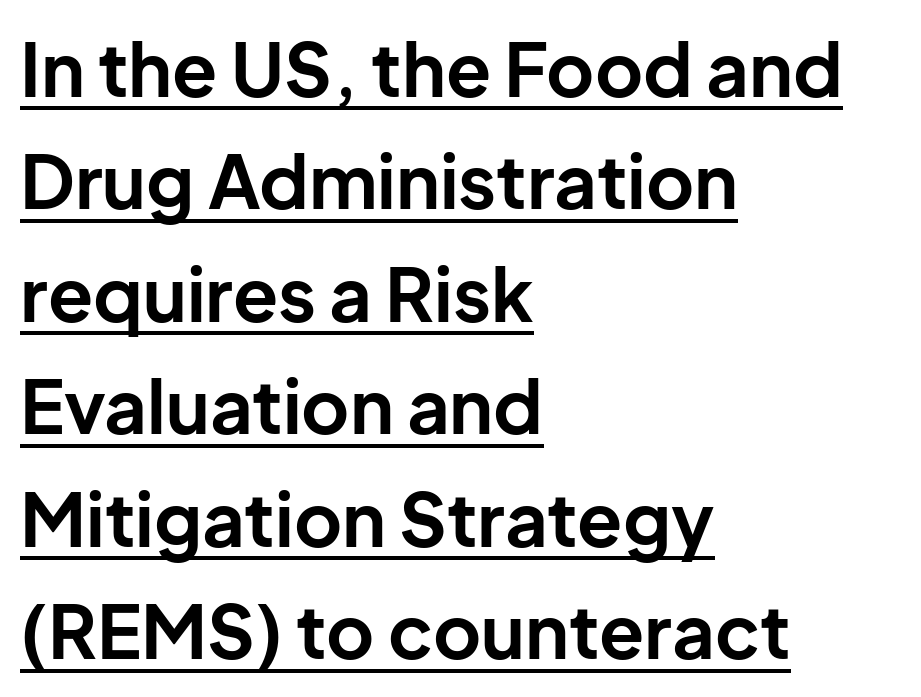
{"serif": "no", "italic": "no", "bold": "yes", "weight": "bold", "width": "normal", "stroke_contrast": "low", "x_height": "medium", "monospaced": "no", "underline": "yes", "align": "left", "line_spacing": "normal", "line_spacing_ratio": 1.52, "letter_spacing": "normal", "letter_spacing_em": 0.0, "glyph_px": 74}
